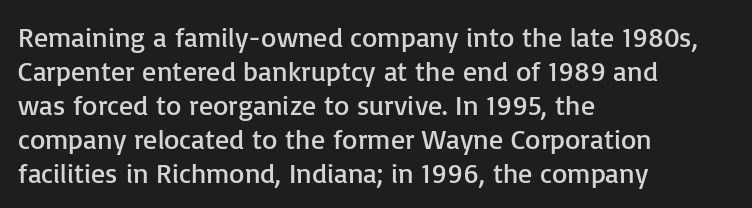
Q: Is the text bold? A: No.
Q: Is the text italic (slanted)? A: No, it is upright.
Q: Is the typeface a serif or a sans-serif typeface? A: Sans-serif.
Q: Is the text underlined? A: No.
Q: How is the paragraph aligned? A: Left-aligned.
Q: Is the spacing between letters normal or unusually wide? A: Normal.
Q: Width (condensed, normal, or wide)? A: Normal.
Q: Stroke contrast? A: Low.
Q: x-height? A: Medium.
Q: Monospaced? A: No.
